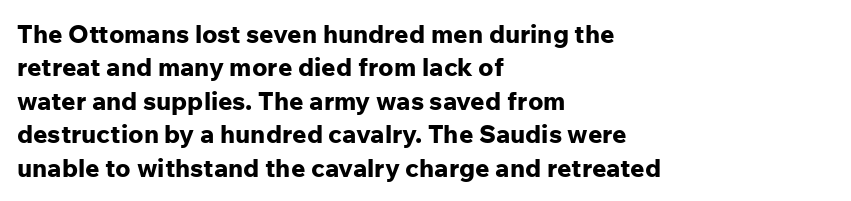
The image shows 25 px bold type, upright; set left-aligned, normal line spacing (1.34x), normal letter spacing, not underlined.
